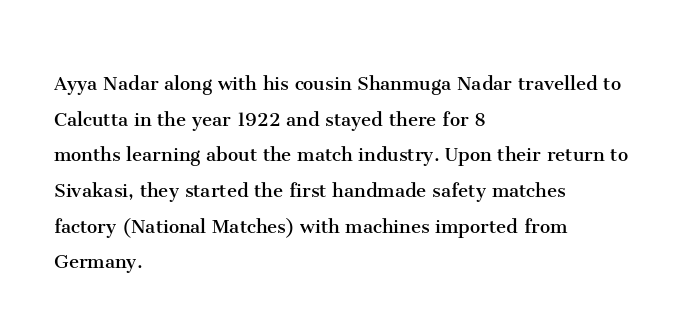
{"italic": "no", "bold": "no", "underline": "no", "align": "left", "line_spacing": "normal", "line_spacing_ratio": 1.55, "letter_spacing": "normal", "letter_spacing_em": 0.0, "glyph_px": 23}
